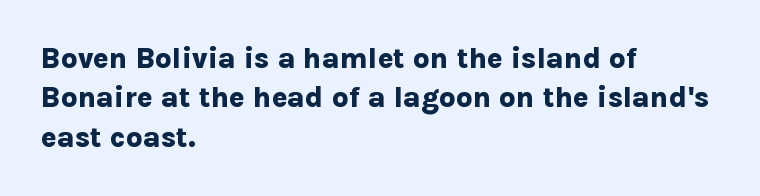
The image shows 29 px bold sans-serif type, upright; set left-aligned, normal line spacing (1.36x), normal letter spacing, not underlined; low stroke contrast and a medium x-height.
